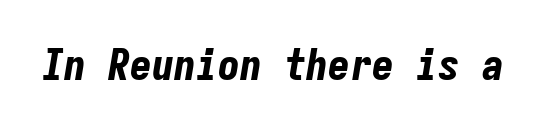
Students, this is bold: see how much ink each stroke carries. Observe the ordinary spacing: letters are neighbours, not strangers. This sample has the even, mechanical cadence of fixed-width lettering. Yep, that's italic — everything's leaning.
